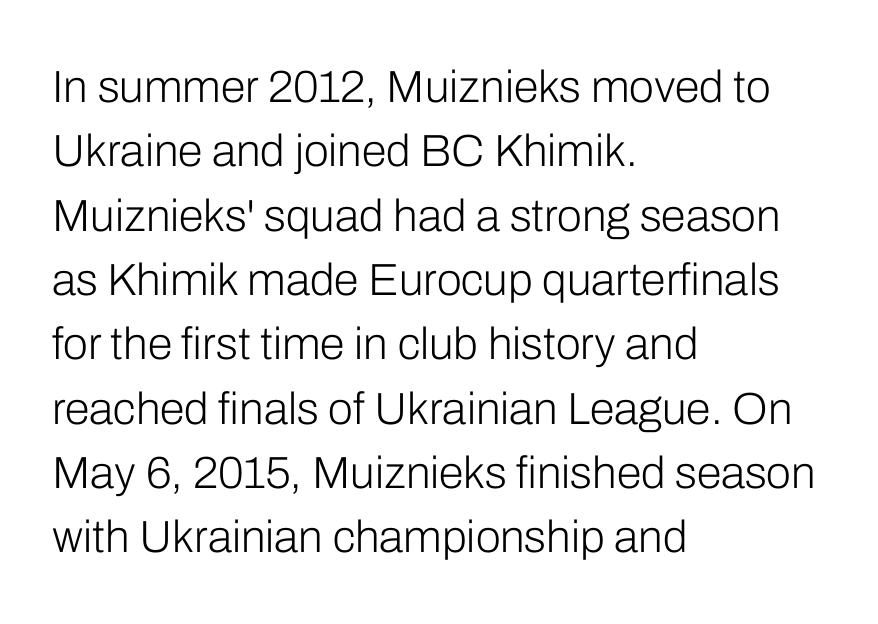
The leading is moderate, giving the passage an even texture. Short and long lines alike share a common starting point at left. Each letter's strokes conclude bluntly, with no projecting serifs. The specimen reads as upright at a glance.
